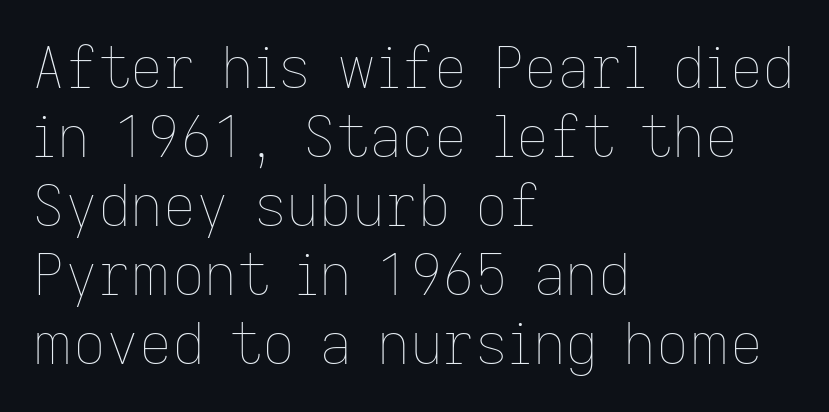
The image shows 57 px thin type, upright; set left-aligned, line spacing 1.21x, normal letter spacing, not underlined; low stroke contrast and a medium x-height.
